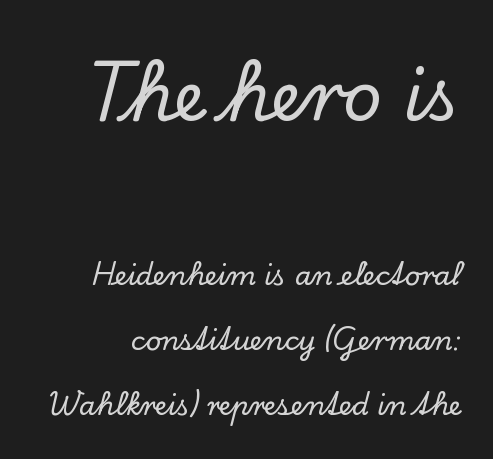
{"serif": "yes", "width": "normal", "stroke_contrast": "low", "x_height": "small", "monospaced": "no", "underline": "no", "line_spacing": "loose", "line_spacing_ratio": 2.41, "letter_spacing": "normal", "letter_spacing_em": 0.0, "larger_block": "first", "size_ratio": 2.52, "glyph_px": 68}
